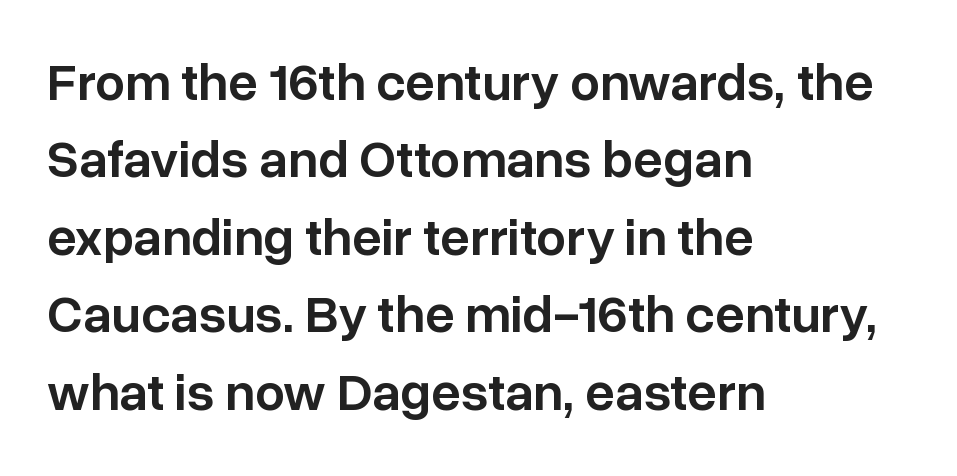
{"serif": "no", "italic": "no", "bold": "semi", "weight": "semibold", "width": "normal", "stroke_contrast": "low", "x_height": "medium", "monospaced": "no", "underline": "no", "align": "left", "line_spacing": "normal", "line_spacing_ratio": 1.46, "letter_spacing": "normal", "letter_spacing_em": 0.0, "glyph_px": 53}
